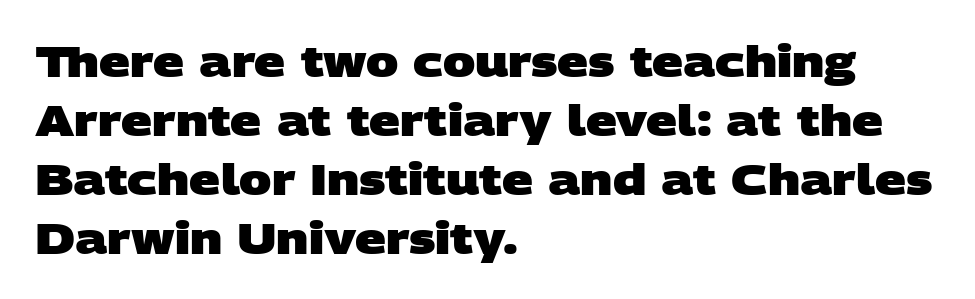
The image shows 43 px heavy, wide sans-serif type; set left-aligned, normal line spacing (1.37x), normal letter spacing, not underlined; low stroke contrast and a large x-height.
